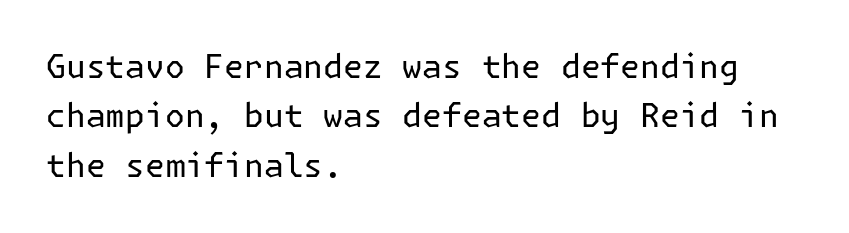
The image shows 33 px regular-weight sans-serif type, upright; set left-aligned, normal line spacing (1.5x), normal letter spacing, not underlined; low stroke contrast and a medium x-height.
